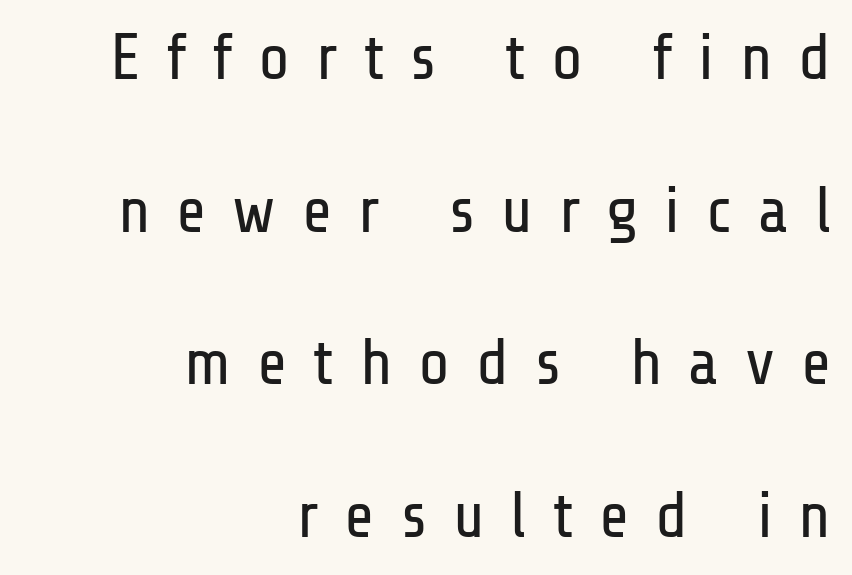
The face used here is rendered with a markedly widened letterfit. The space beneath each line is pristine and unruled. To sum up the face: it is a sans, with no serifs. The letterforms sit at book weight or below. Vertical strokes here are truly vertical.
